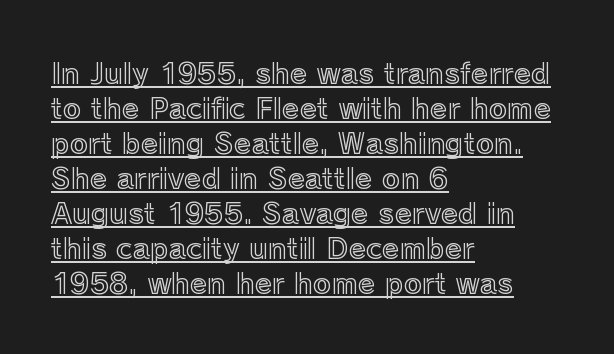
The image shows 28 px text type, upright; set left-aligned, normal line spacing (1.25x), normal letter spacing, underlined; a medium x-height.
